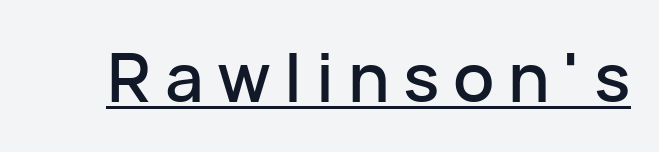
The image shows 68 px sans-serif type, upright; set unusually wide letter spacing (+0.2 em), underlined; low stroke contrast and a medium x-height.
